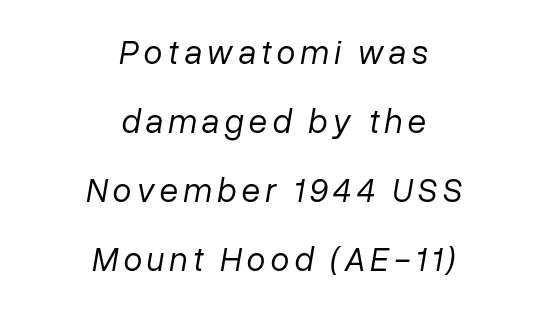
{"italic": "yes", "lean": "right", "slant_degrees": 10, "bold": "no", "weight": "regular", "width": "normal", "stroke_contrast": "low", "x_height": "medium", "monospaced": "no", "underline": "no", "align": "center", "line_spacing": "loose", "line_spacing_ratio": 2.03, "glyph_px": 34}
